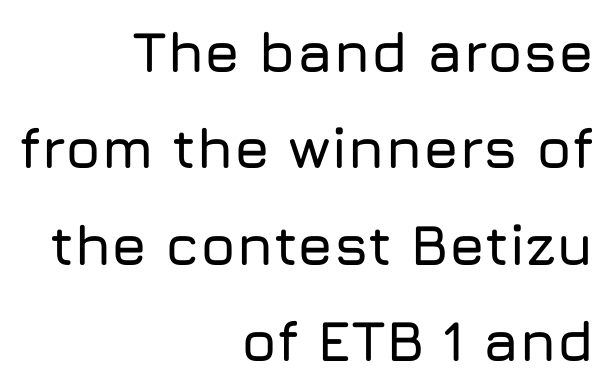
{"serif": "no", "italic": "no", "width": "normal", "stroke_contrast": "low", "x_height": "medium", "monospaced": "no", "underline": "no", "align": "right", "line_spacing": "normal", "line_spacing_ratio": 1.69, "letter_spacing": "normal", "letter_spacing_em": 0.0, "glyph_px": 57}
